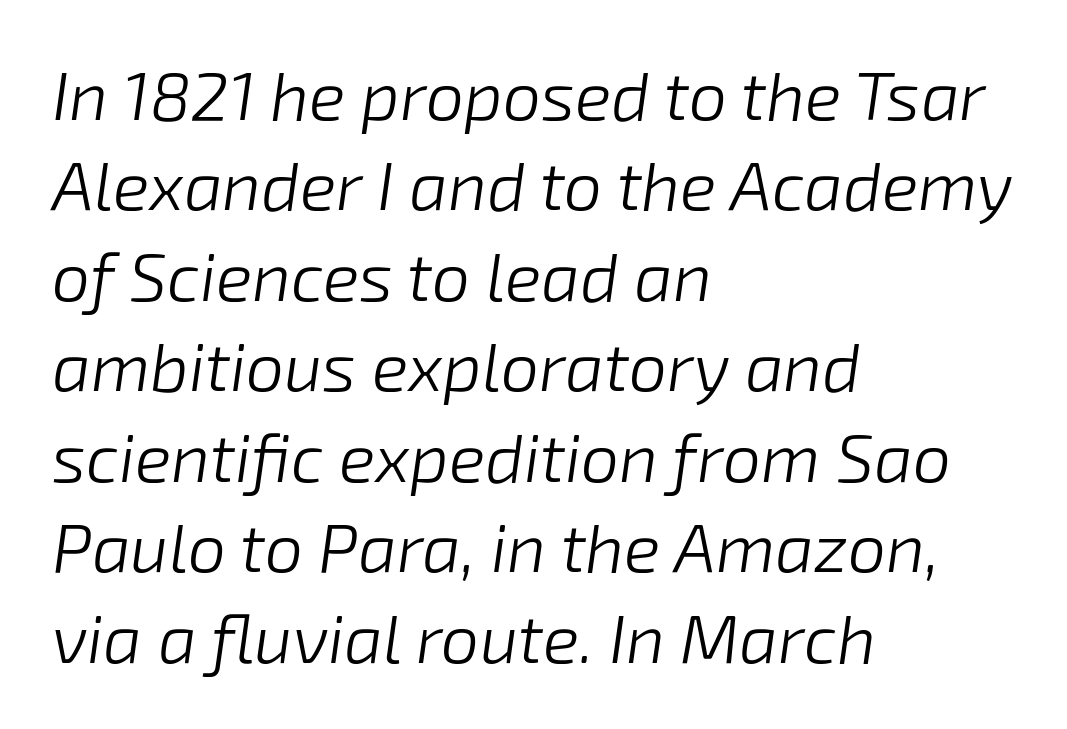
{"italic": "yes", "lean": "right", "slant_degrees": 8, "bold": "no", "weight": "light", "width": "normal", "stroke_contrast": "low", "x_height": "medium", "monospaced": "no", "underline": "no", "align": "left", "line_spacing": "normal", "line_spacing_ratio": 1.33, "letter_spacing": "normal", "letter_spacing_em": 0.0, "glyph_px": 68}
